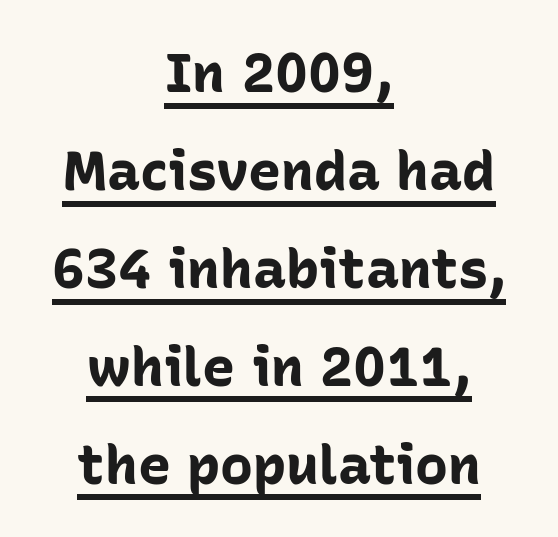
Q: Is the text bold? A: Yes.
Q: Is the text italic (slanted)? A: No, it is upright.
Q: Is the typeface a serif or a sans-serif typeface? A: Sans-serif.
Q: Is the text underlined? A: Yes.
Q: How is the paragraph aligned? A: Centered.
Q: Is the spacing between letters normal or unusually wide? A: Normal.
Q: Width (condensed, normal, or wide)? A: Normal.
Q: Stroke contrast? A: Low.
Q: x-height? A: Medium.
Q: Monospaced? A: No.
